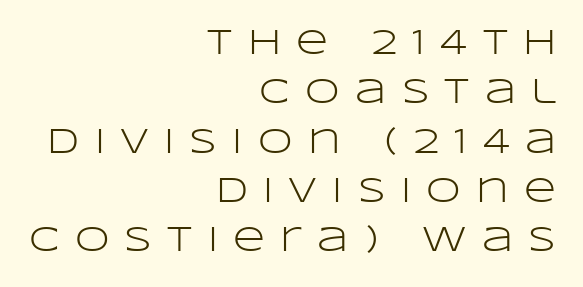
{"serif": "no", "italic": "no", "bold": "no", "weight": "light", "width": "wide", "stroke_contrast": "low", "x_height": "large", "monospaced": "no", "underline": "no", "align": "right", "line_spacing": "normal", "line_spacing_ratio": 1.41, "letter_spacing": "wide", "letter_spacing_em": 0.44, "glyph_px": 35}
